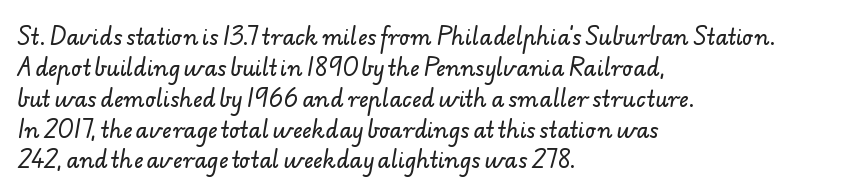
Q: Is the text underlined? A: No.
Q: How is the paragraph aligned? A: Left-aligned.
Q: Is the spacing between letters normal or unusually wide? A: Normal.
Q: Is the spacing between lines tight, normal or loose? A: Normal.
